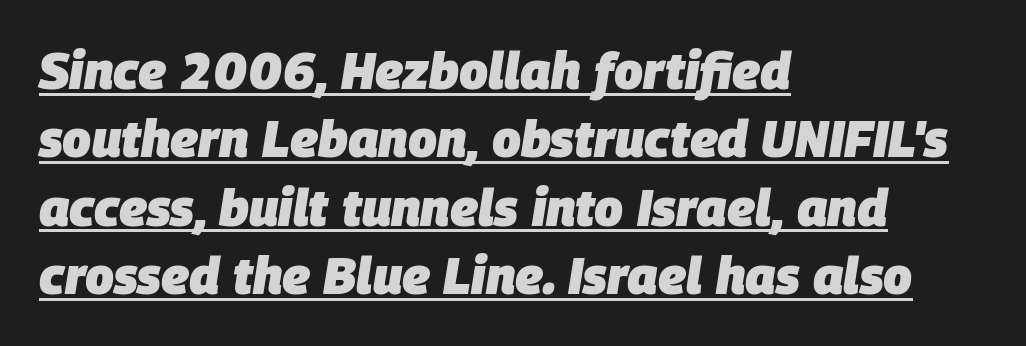
The image shows 51 px heavy type, italic (leaning right); set left-aligned, normal line spacing (1.34x), normal letter spacing, underlined; low stroke contrast and a large x-height.
